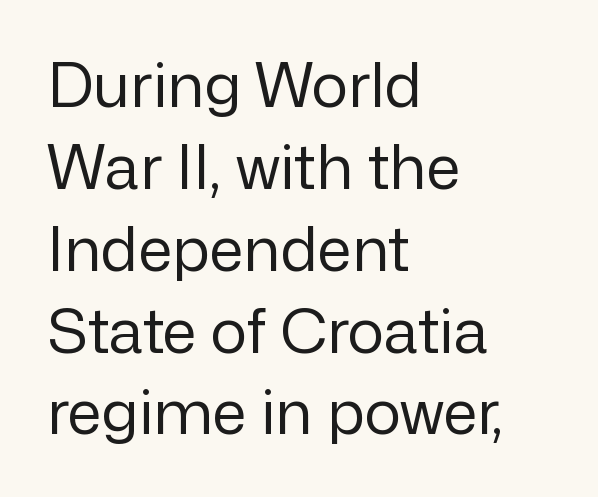
The image shows 62 px regular-weight sans-serif type, upright; set left-aligned, normal line spacing (1.32x), normal letter spacing, not underlined; low stroke contrast and a medium x-height.
